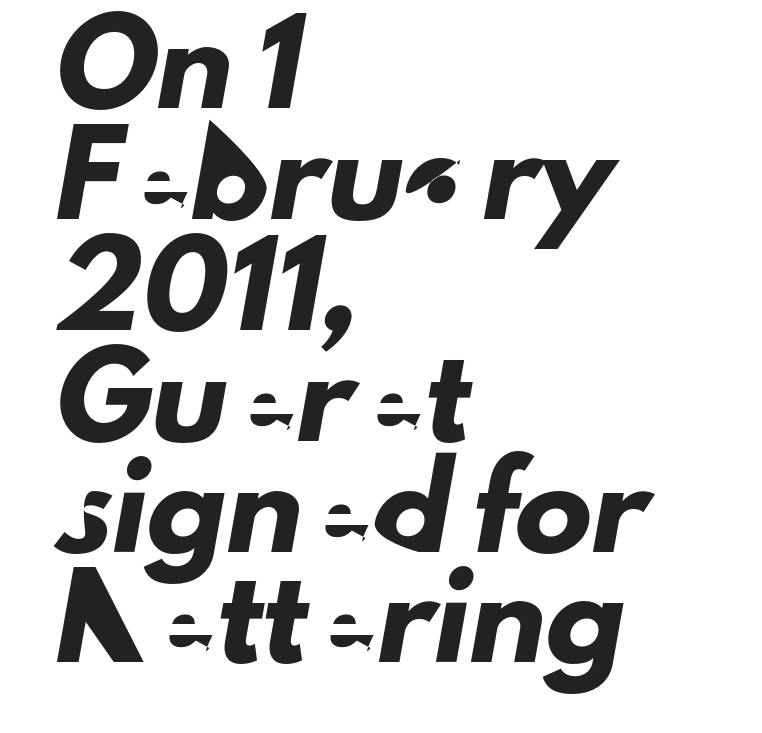
The image shows 77 px sans-serif type; set left-aligned, normal line spacing (1.44x), normal letter spacing, not underlined; low stroke contrast and a small x-height.
